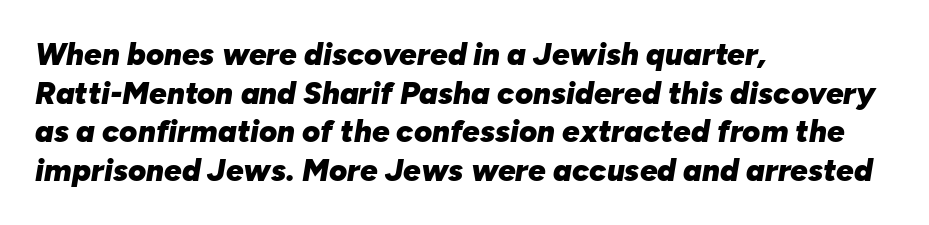
The image shows 31 px heavy type, italic (leaning right); set left-aligned, normal line spacing (1.25x), normal letter spacing, not underlined; low stroke contrast and a medium x-height.
